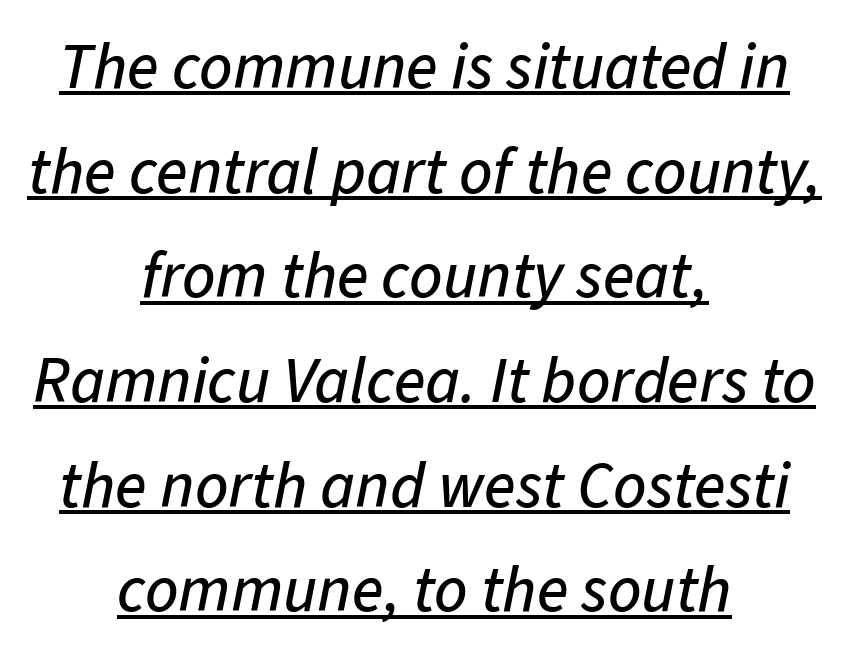
Is the type slanted? Yes — the strokes lean at a clear angle. Think of a printed novel: that variable character pitch is what you see here. A continuous stroke trails under the words, as in a hyperlink. Neither beginnings nor endings align; midpoints do.
